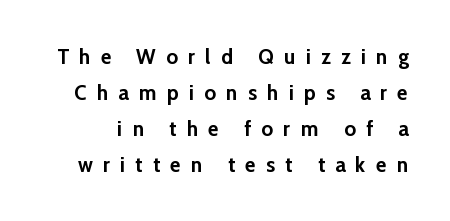
{"italic": "no", "bold": "yes", "underline": "no", "line_spacing": "normal", "line_spacing_ratio": 1.64, "letter_spacing": "wide", "letter_spacing_em": 0.47, "glyph_px": 22}
